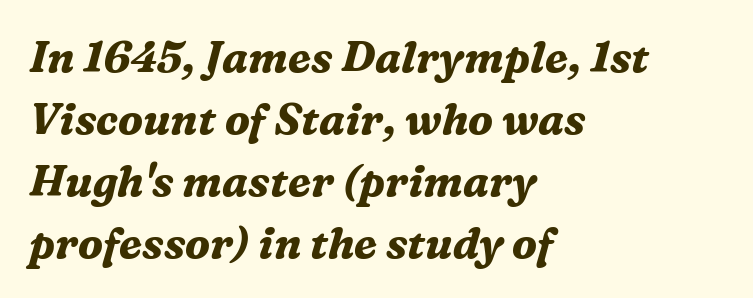
The image shows 43 px bold serif type, italic (leaning right); set left-aligned, normal line spacing (1.44x), normal letter spacing, not underlined; medium stroke contrast and a medium x-height.
